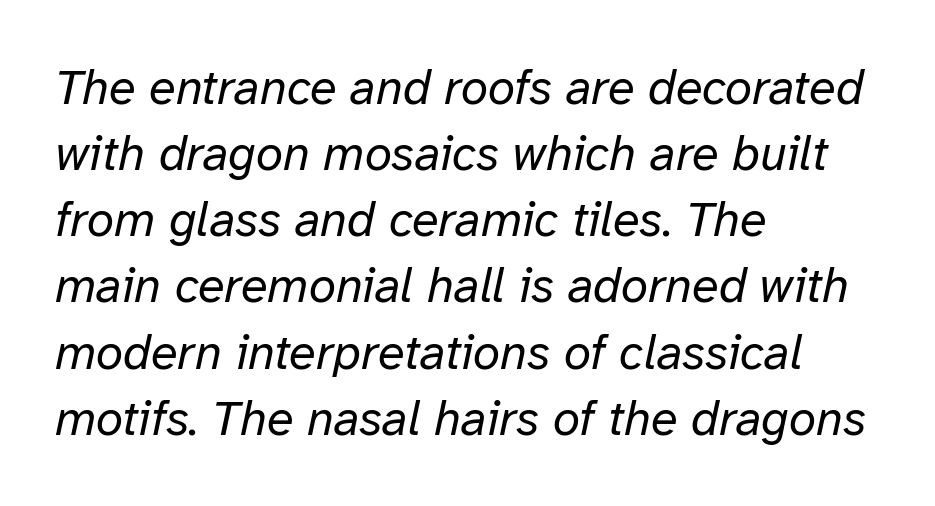
Q: Is the text bold? A: No.
Q: Is the text italic (slanted)? A: Yes, it leans right by about 12 degrees.
Q: Is the text underlined? A: No.
Q: How is the paragraph aligned? A: Left-aligned.
Q: Is the spacing between letters normal or unusually wide? A: Normal.
Q: Is the spacing between lines tight, normal or loose? A: Normal.
Q: Width (condensed, normal, or wide)? A: Normal.
Q: Stroke contrast? A: Low.
Q: x-height? A: Medium.
Q: Monospaced? A: No.
